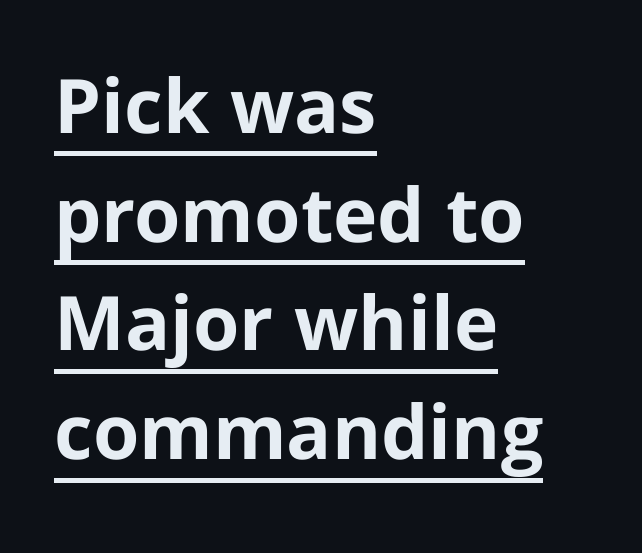
These lines keep a tight, regular rhythm from letter to letter. The rendering uses the underline text-decoration. The axis of the letterforms is exactly vertical. Emphasis by weight is at full strength: bold. A typesetter would label this face a sans.
